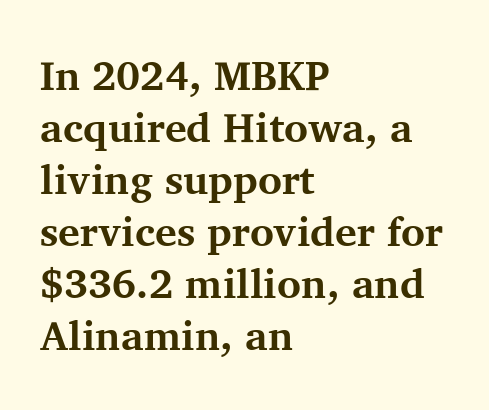
Small tapered or slab feet sit at the stroke ends, so this counts as serif. Rule under the text: the space is simply empty. The letters are bold, with thick, heavy strokes. Spacing verdict: proportional, widths tailored to each character. Visually the block forms a straight wall on the left and a jagged coastline on the right.
